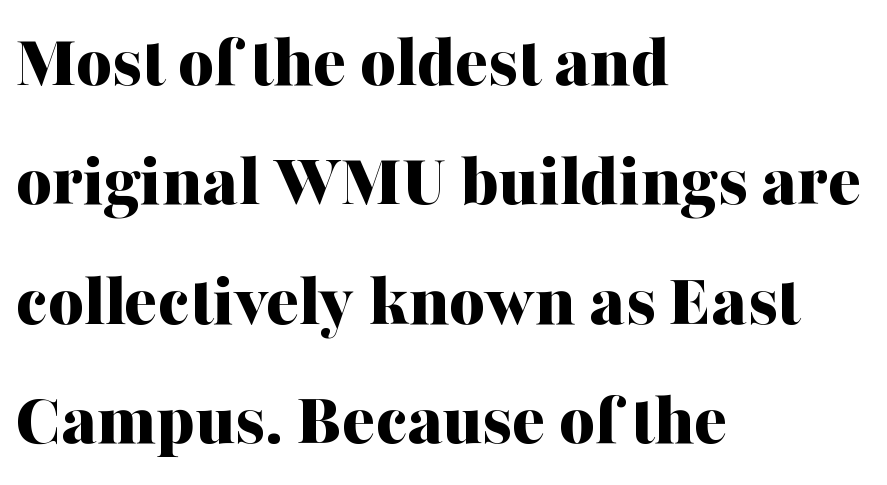
Q: Is the text bold? A: Yes.
Q: Is the text italic (slanted)? A: No, it is upright.
Q: Is the typeface a serif or a sans-serif typeface? A: Serif.
Q: Is the text underlined? A: No.
Q: How is the paragraph aligned? A: Left-aligned.
Q: Is the spacing between letters normal or unusually wide? A: Normal.
Q: Is the spacing between lines tight, normal or loose? A: Normal.
Q: Width (condensed, normal, or wide)? A: Normal.
Q: Stroke contrast? A: Medium.
Q: x-height? A: Medium.
Q: Monospaced? A: No.
